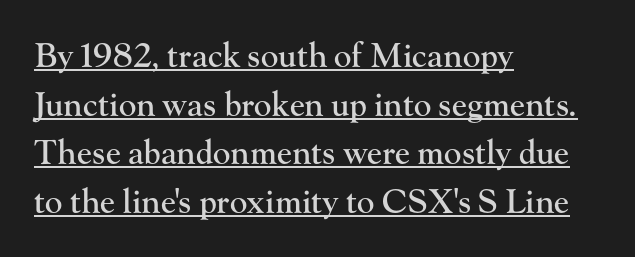
The image shows 33 px serif type, upright; set left-aligned, normal line spacing (1.47x), normal letter spacing, underlined; high stroke contrast and a small x-height.
